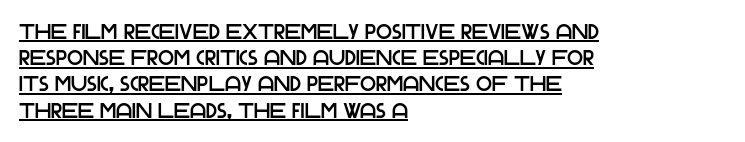
Q: Is the text italic (slanted)? A: No, it is upright.
Q: Is the text underlined? A: Yes.
Q: How is the paragraph aligned? A: Left-aligned.
Q: Is the spacing between letters normal or unusually wide? A: Normal.
Q: Is the spacing between lines tight, normal or loose? A: Normal.
